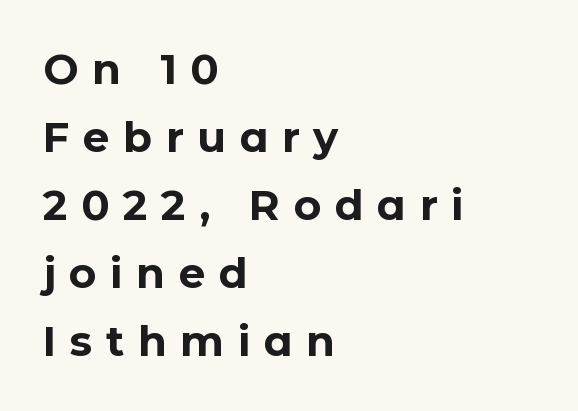
Q: Is the text bold? A: Yes.
Q: Is the text italic (slanted)? A: No, it is upright.
Q: Is the typeface a serif or a sans-serif typeface? A: Sans-serif.
Q: Is the text underlined? A: No.
Q: How is the paragraph aligned? A: Left-aligned.
Q: Is the spacing between letters normal or unusually wide? A: Unusually wide.
Q: Is the spacing between lines tight, normal or loose? A: Normal.
Q: Width (condensed, normal, or wide)? A: Normal.
Q: Stroke contrast? A: Low.
Q: x-height? A: Medium.
Q: Monospaced? A: No.
